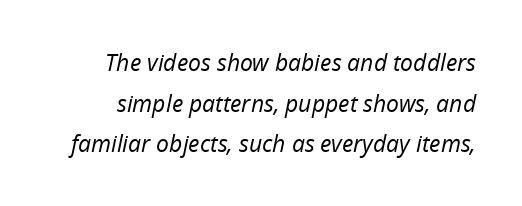
Q: Is the text bold? A: No.
Q: Is the text italic (slanted)? A: Yes, it leans right by about 12 degrees.
Q: Is the text underlined? A: No.
Q: Is the spacing between letters normal or unusually wide? A: Normal.
